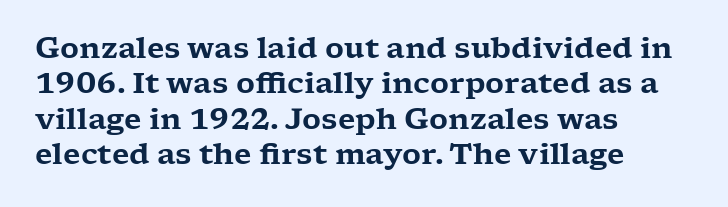
The ragged edge is on the right, which tells us the setting is flush left. The face used here is rendered with its standard letterfit. The zone under the glyphs is completely vacant. Note the varied advance widths — an 'i' is clearly narrower than an 'm'.
